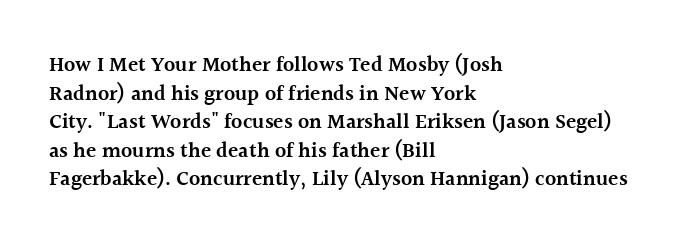
This sample uses an upright cut, with every glyph sitting square on the baseline. Moderately thickened strokes mark this as semibold type. Short note: letters normally spaced. A typesetter would call this leading conventional body-copy spacing. Just letters on the line, the space beneath them empty. Casual observation: everything's shoved over to the left.
